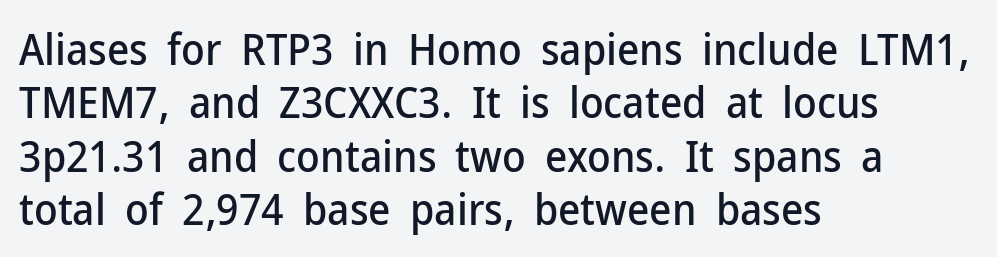
The image shows 43 px sans-serif type, upright; set left-aligned, line spacing 1.24x, normal letter spacing, not underlined; low stroke contrast and a medium x-height.
